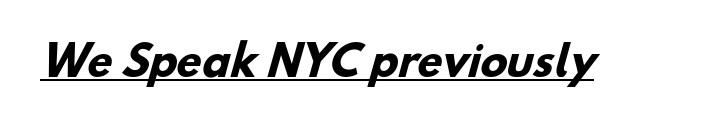
Each word holds together tightly as a unit, with standard inter-letter gaps. Nope, no serifs anywhere on these letters. Do the characters align in a grid? No, the font is proportional. Bold? Absolutely — the strokes are thick and heavy. Underlining? Definitely there.
